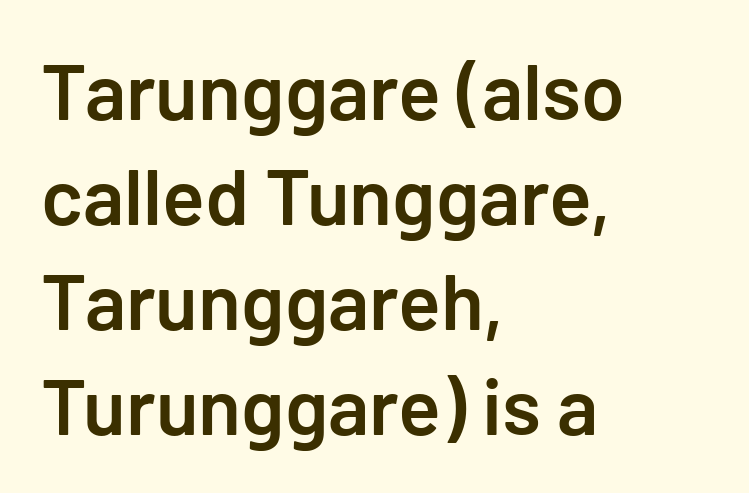
This sample uses a sans-serif face. The font is running at a semibold setting, under full bold. The foot of each line stays bare and open. Casual observation: everything's shoved over to the left. This sample uses an upright cut, with every glyph sitting square on the baseline. You could call the tracking neutral — neither tight nor loose.
